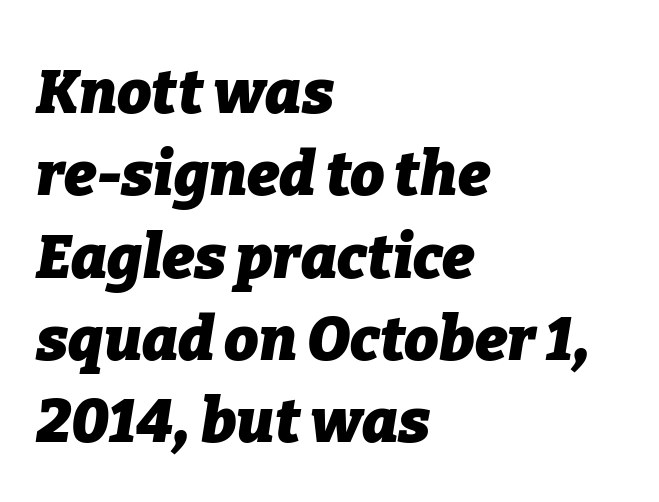
{"italic": "yes", "lean": "right", "slant_degrees": 9, "bold": "yes", "weight": "heavy", "width": "normal", "stroke_contrast": "low", "x_height": "medium", "monospaced": "no", "underline": "no", "align": "left", "line_spacing": "normal", "line_spacing_ratio": 1.35, "letter_spacing": "normal", "letter_spacing_em": 0.0, "glyph_px": 61}
